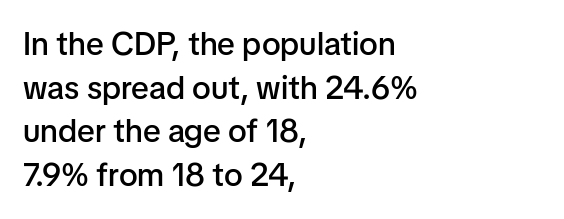
The image shows 32 px semibold sans-serif type, upright; set left-aligned, normal line spacing (1.36x), normal letter spacing, not underlined; low stroke contrast and a medium x-height.
